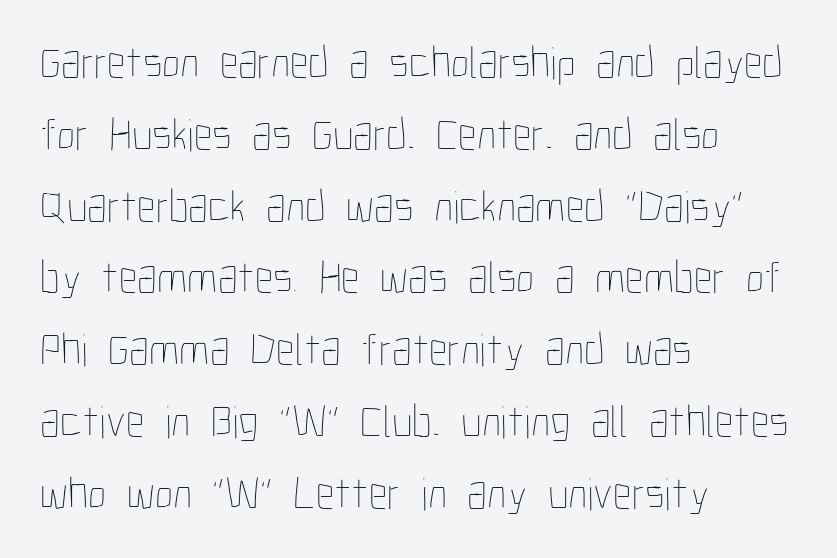
The paragraph has a hard left edge and a soft right edge. Every stem runs plumb, perpendicular to the baseline. Honestly, the letter spacing is just normal — you wouldn't notice it. Any mark beneath the type? The region is blank. Think of a printed novel: that variable character pitch is what you see here.
